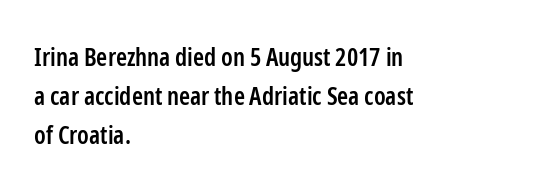
Q: Is the text bold? A: Semi-bold.
Q: Is the text italic (slanted)? A: No, it is upright.
Q: Is the text underlined? A: No.
Q: How is the paragraph aligned? A: Left-aligned.
Q: Is the spacing between letters normal or unusually wide? A: Normal.
Q: Is the spacing between lines tight, normal or loose? A: Normal.
